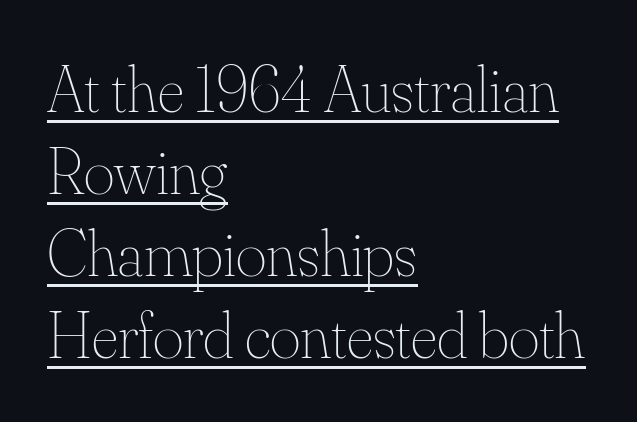
The image shows 66 px thin type, upright; set left-aligned, line spacing 1.24x, normal letter spacing, underlined; medium stroke contrast and a small x-height.
